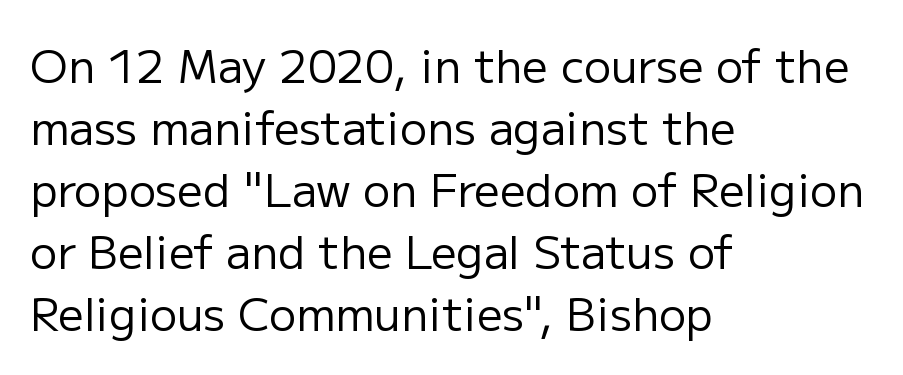
The image shows 45 px regular-weight sans-serif type, upright; set left-aligned, normal line spacing (1.38x), normal letter spacing, not underlined; low stroke contrast and a medium x-height.
